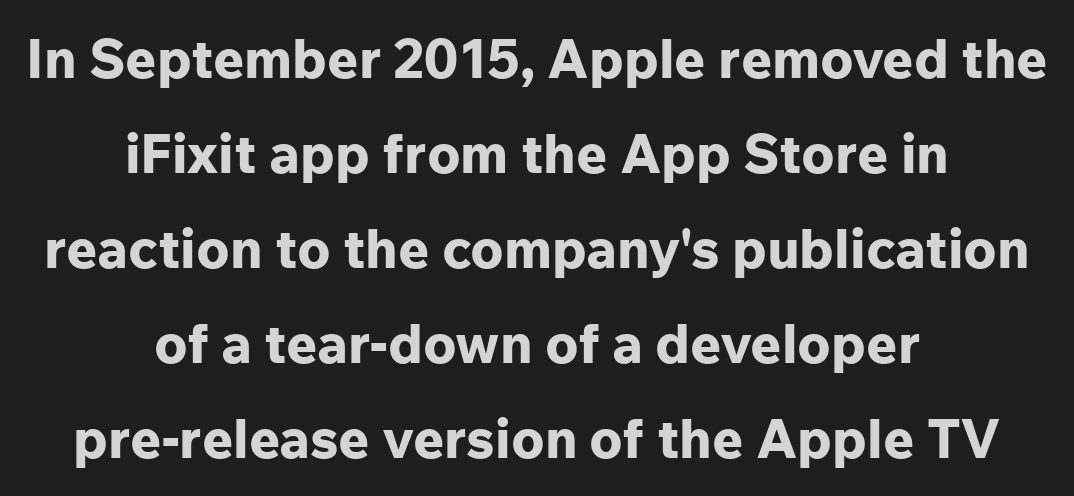
The image shows 54 px bold sans-serif type, upright; set centered, line spacing 1.76x, normal letter spacing, not underlined; low stroke contrast and a medium x-height.
